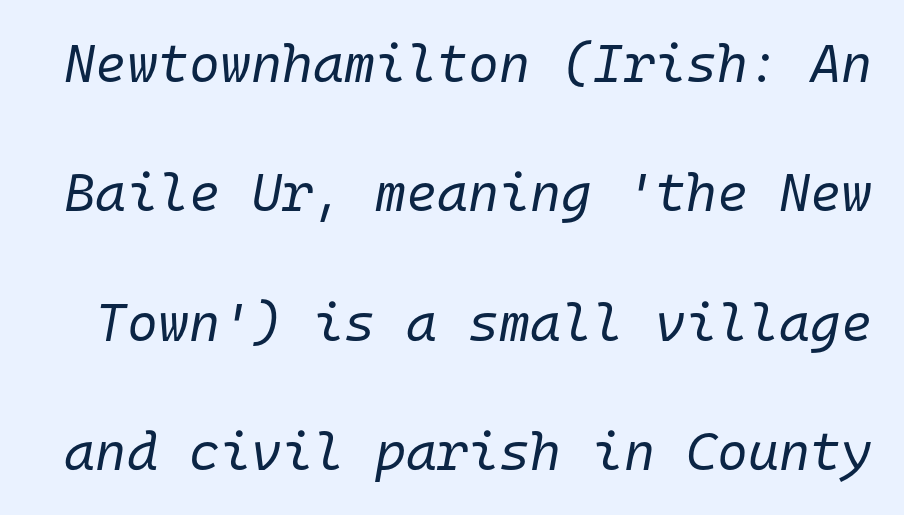
The image shows 53 px regular-weight type, italic (leaning right), monospaced; set loose line spacing (2.44x), normal letter spacing, not underlined; low stroke contrast and a medium x-height.
